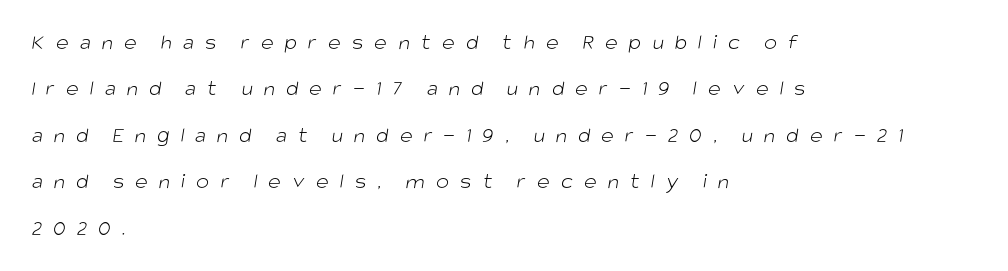
{"bold": "no", "underline": "no", "align": "left", "line_spacing": "loose", "line_spacing_ratio": 2.11, "letter_spacing": "wide", "letter_spacing_em": 0.5, "glyph_px": 22}
